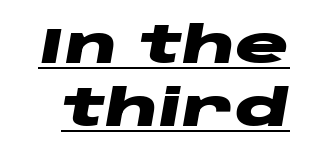
Q: Is the text bold? A: Yes.
Q: Is the text italic (slanted)? A: Yes, it leans right by about 10 degrees.
Q: Is the text underlined? A: Yes.
Q: Is the spacing between letters normal or unusually wide? A: Normal.
Q: Is the spacing between lines tight, normal or loose? A: Normal.
Q: Width (condensed, normal, or wide)? A: Wide.
Q: Stroke contrast? A: Low.
Q: x-height? A: Large.
Q: Monospaced? A: No.
